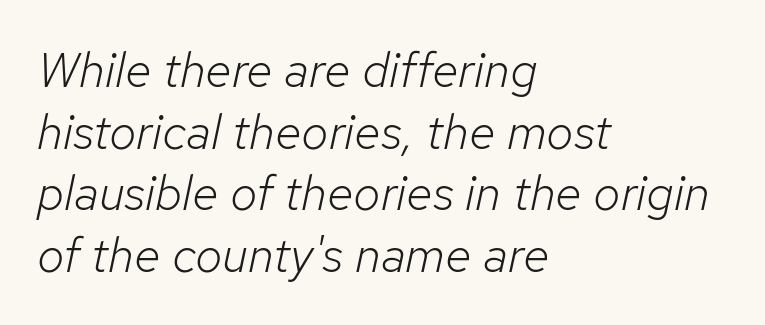
Vertically, the passage feels balanced, rows spaced as you'd expect. The lettering tilts uniformly, giving the passage an italic look. The passage shown is not underscored anywhere. The compositor pushed each line to the left boundary. The passage shown is typed in a proportional face where columns would drift.
